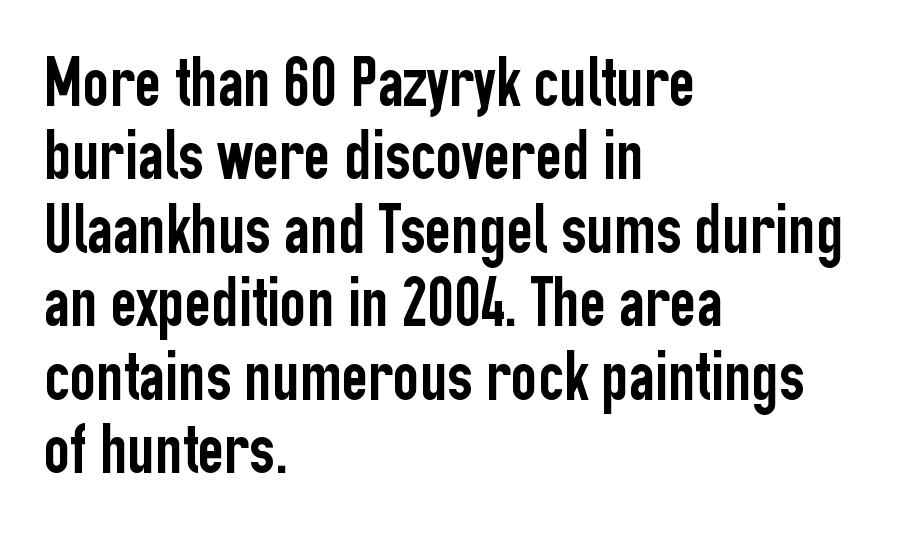
The image shows 72 px condensed sans-serif type, upright; set left-aligned, tight line spacing (1.02x), normal letter spacing, not underlined; low stroke contrast and a medium x-height.
